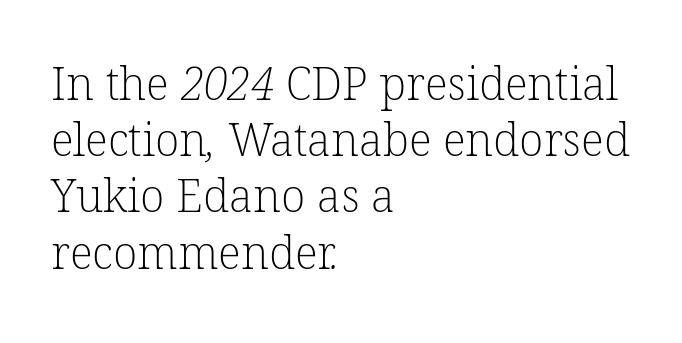
Honestly, the row spacing looks completely unremarkable. A serif font was chosen for this passage. Bold? No — there's no thickening of the strokes. These lines are rendered in a variable-pitch font. The gap between lines stays unmarked.
